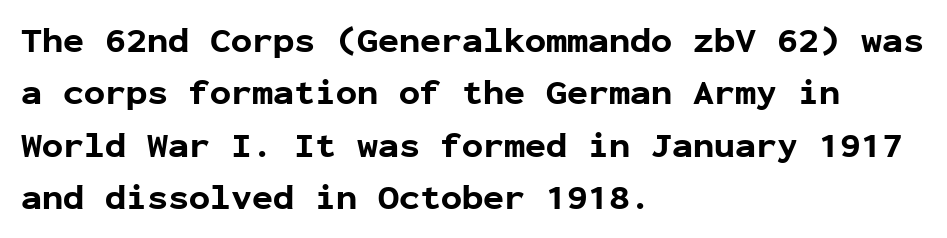
The type sits square on the baseline with zero lean. Does extra space separate the letters? No, they use regular spacing. The passage shown is typeset with a sans-serif family. Every character here occupies the same horizontal width, giving the sample a typewriter-like rhythm. All the whitespace from short lines collects on the right.
